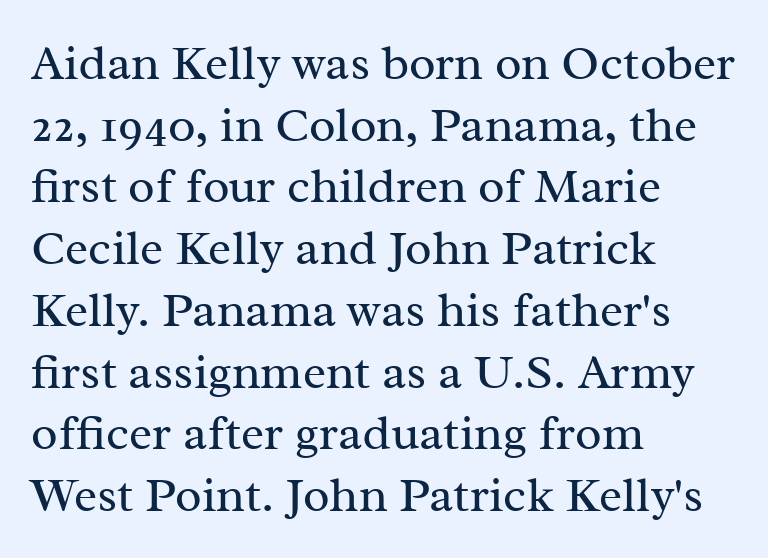
{"serif": "yes", "italic": "no", "bold": "no", "weight": "regular", "width": "normal", "stroke_contrast": "medium", "x_height": "medium", "monospaced": "no", "underline": "no", "align": "left", "line_spacing": "normal", "line_spacing_ratio": 1.26, "letter_spacing": "normal", "letter_spacing_em": 0.0, "glyph_px": 49}
